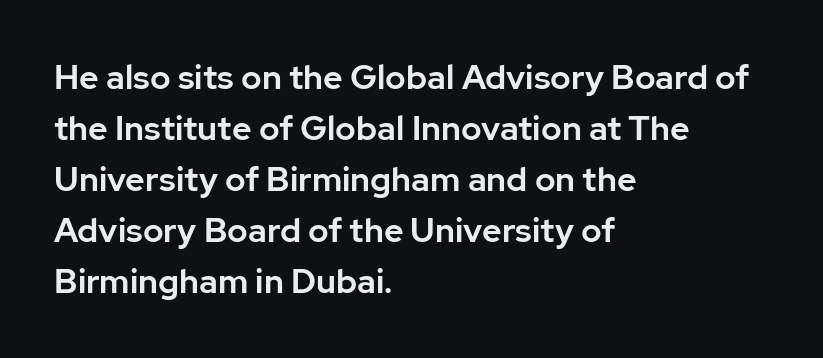
The image shows 34 px sans-serif type, upright; set left-aligned, normal line spacing (1.5x), normal letter spacing, not underlined; low stroke contrast and a medium x-height.
